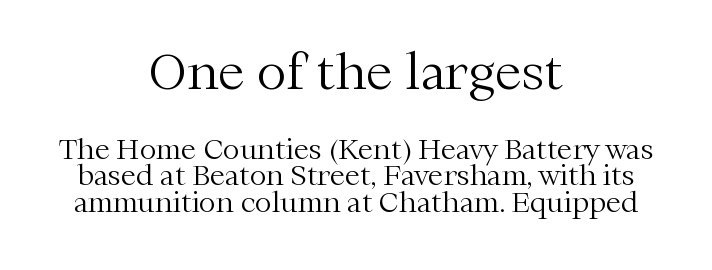
The image shows 49 px light serif type, upright; set centered, tight line spacing (0.95x), normal letter spacing, not underlined; the first (top) block is 1.75x larger; medium stroke contrast and a medium x-height.
